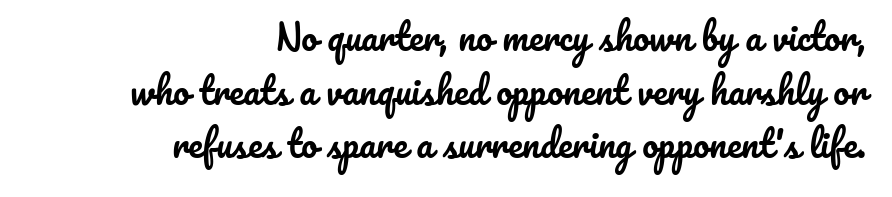
Q: Is the text italic (slanted)? A: Yes.
Q: Is the text underlined? A: No.
Q: How is the paragraph aligned? A: Right-aligned.
Q: Is the spacing between letters normal or unusually wide? A: Normal.
Q: Is the spacing between lines tight, normal or loose? A: Normal.
Q: Width (condensed, normal, or wide)? A: Normal.
Q: Stroke contrast? A: Low.
Q: x-height? A: Small.
Q: Monospaced? A: No.
